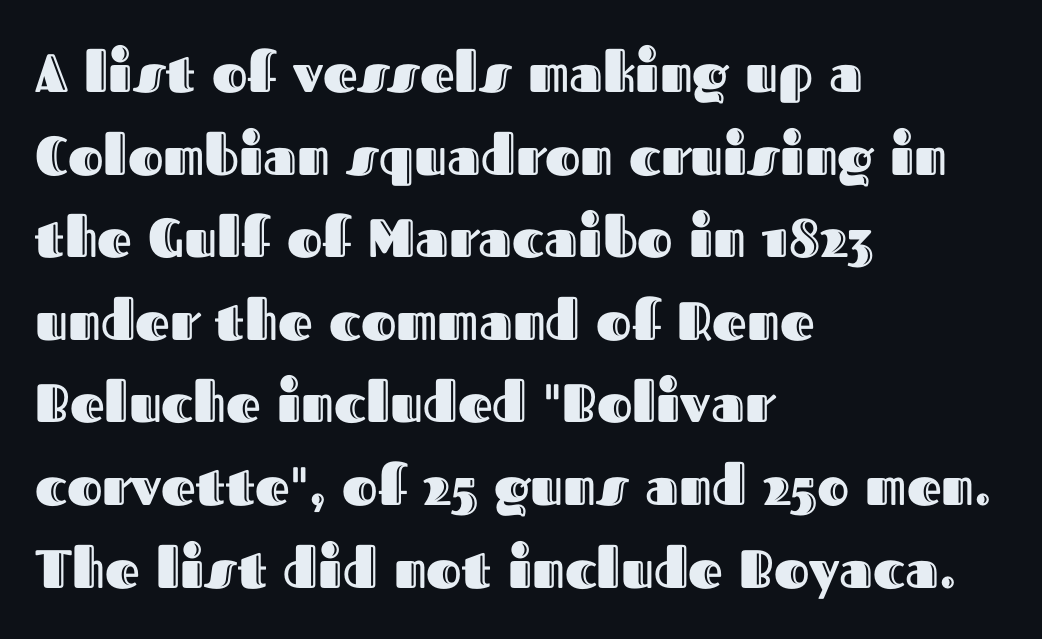
The letterforms sit shoulder to shoulder at normal distance. The text block is weighted toward the left margin, trailing off unevenly rightward. Decoration check: the copy has no underline. The typography opts for an upright posture over an oblique one.
